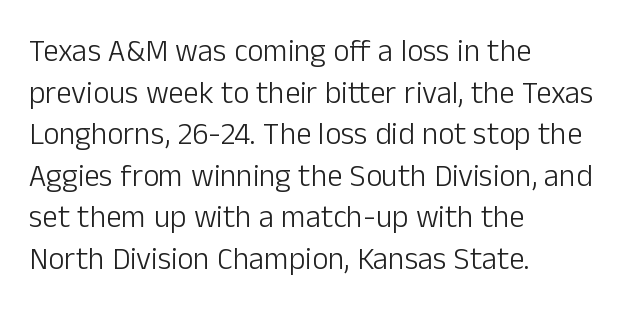
The type is set solid horizontally, with unmodified tracking. Weight: regular or lighter. A student would call this left alignment; a typographer would say flush left, rag right. Observe the absence of serifs on each vertical stroke in this sample. Ordinary non-slanted type is in use. The letters advance in unequal steps, a hallmark of proportional type.
